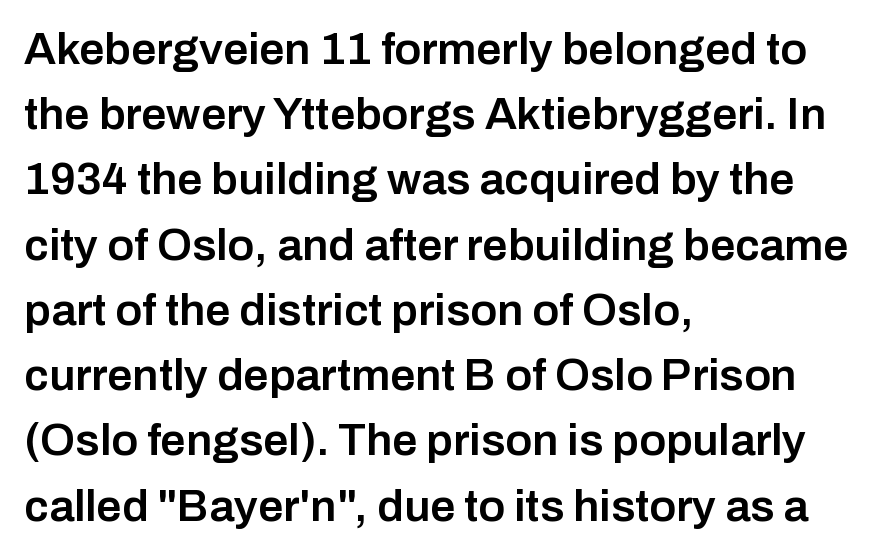
Q: Is the text bold? A: Semi-bold.
Q: Is the text italic (slanted)? A: No, it is upright.
Q: Is the typeface a serif or a sans-serif typeface? A: Sans-serif.
Q: Is the text underlined? A: No.
Q: How is the paragraph aligned? A: Left-aligned.
Q: Is the spacing between letters normal or unusually wide? A: Normal.
Q: Is the spacing between lines tight, normal or loose? A: Normal.
Q: Width (condensed, normal, or wide)? A: Normal.
Q: Stroke contrast? A: Low.
Q: x-height? A: Medium.
Q: Monospaced? A: No.
